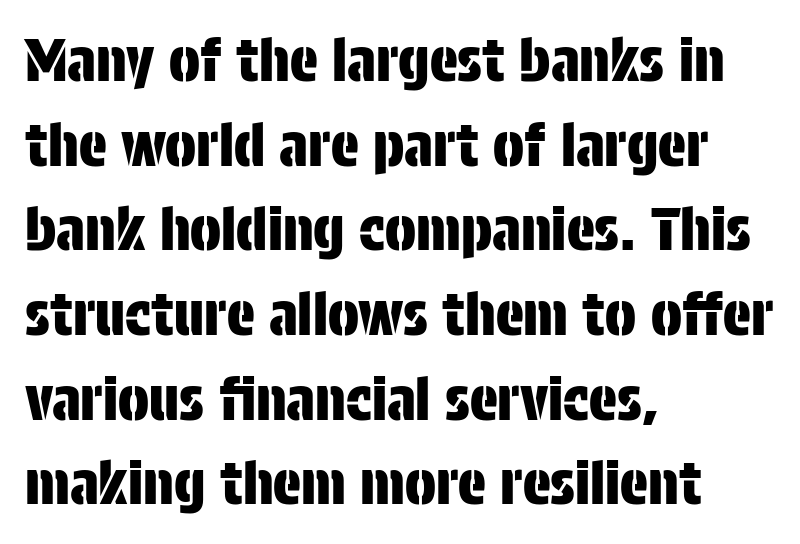
The image shows 58 px condensed sans-serif type, upright; set left-aligned, normal line spacing (1.46x), normal letter spacing, not underlined; low stroke contrast and a large x-height.
